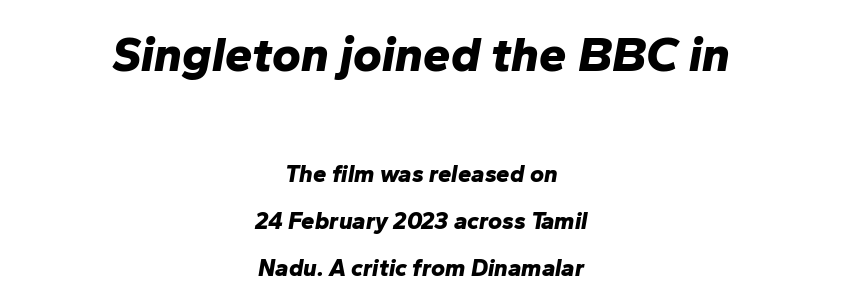
{"italic": "yes", "lean": "right", "slant_degrees": 10, "bold": "yes", "weight": "bold", "width": "normal", "stroke_contrast": "low", "x_height": "medium", "monospaced": "no", "underline": "no", "align": "center", "line_spacing": "loose", "line_spacing_ratio": 1.96, "letter_spacing": "normal", "letter_spacing_em": 0.0, "larger_block": "first", "size_ratio": 2.04, "glyph_px": 49}
